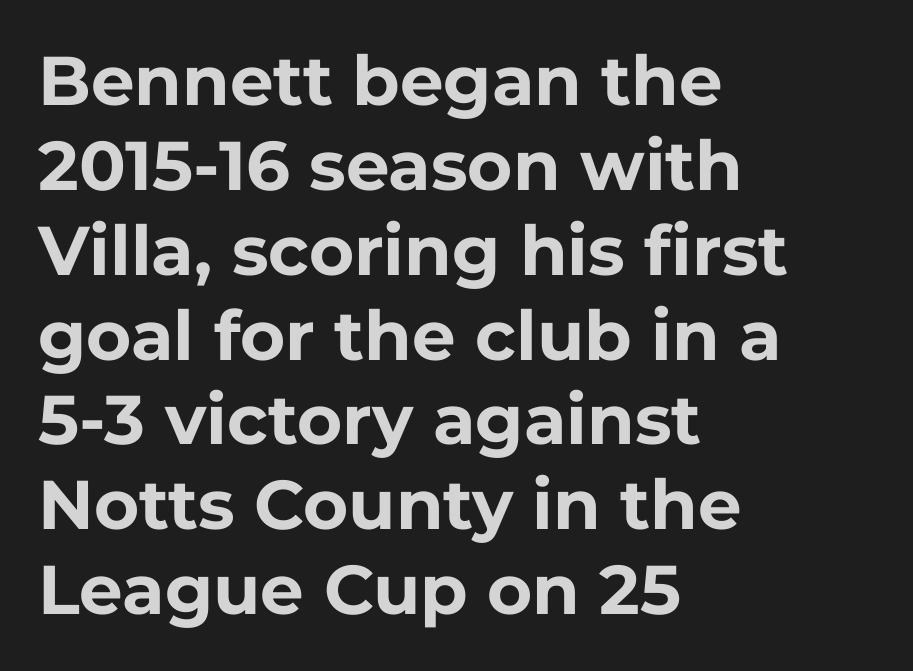
Q: Is the text bold? A: Yes.
Q: Is the text italic (slanted)? A: No, it is upright.
Q: Is the typeface a serif or a sans-serif typeface? A: Sans-serif.
Q: Is the text underlined? A: No.
Q: How is the paragraph aligned? A: Left-aligned.
Q: Is the spacing between letters normal or unusually wide? A: Normal.
Q: Width (condensed, normal, or wide)? A: Normal.
Q: Stroke contrast? A: Low.
Q: x-height? A: Medium.
Q: Monospaced? A: No.
